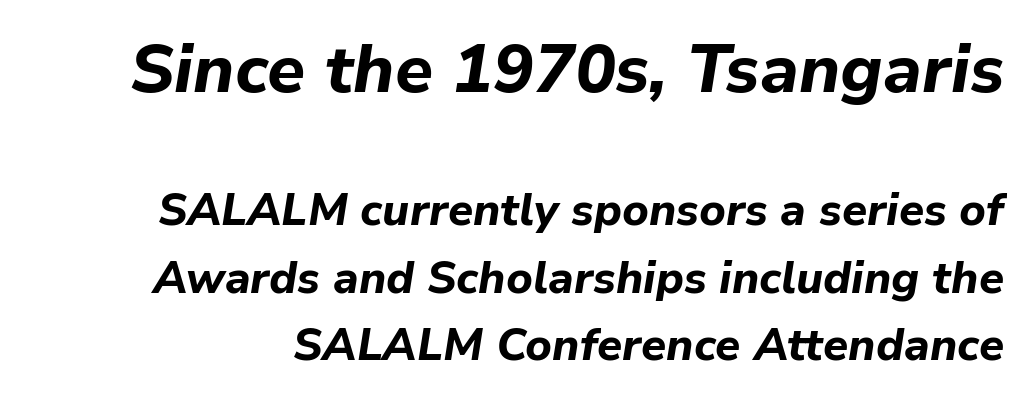
Descenders are the only things crossing below the line. Tracking here is standard; glyphs follow each other at the usual distance. What weight is shown? A full bold with thick strokes. Summary of vertical rhythm: regular, with standard interline spacing. The whole block is typeset with a tilt.
